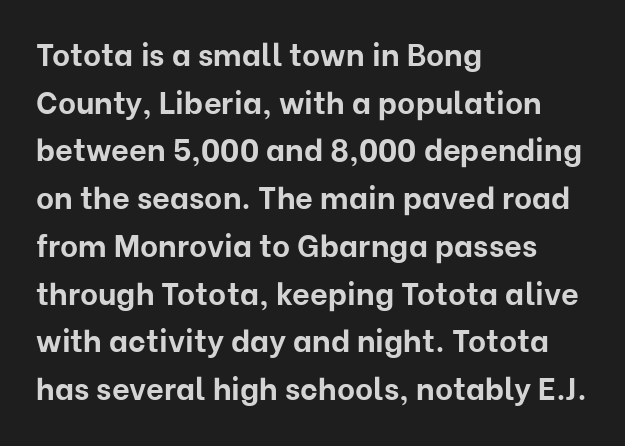
Q: Is the text bold? A: Yes.
Q: Is the text italic (slanted)? A: No, it is upright.
Q: Is the typeface a serif or a sans-serif typeface? A: Sans-serif.
Q: Is the text underlined? A: No.
Q: How is the paragraph aligned? A: Left-aligned.
Q: Is the spacing between letters normal or unusually wide? A: Normal.
Q: Is the spacing between lines tight, normal or loose? A: Normal.
Q: Width (condensed, normal, or wide)? A: Normal.
Q: Stroke contrast? A: Low.
Q: x-height? A: Medium.
Q: Monospaced? A: No.
